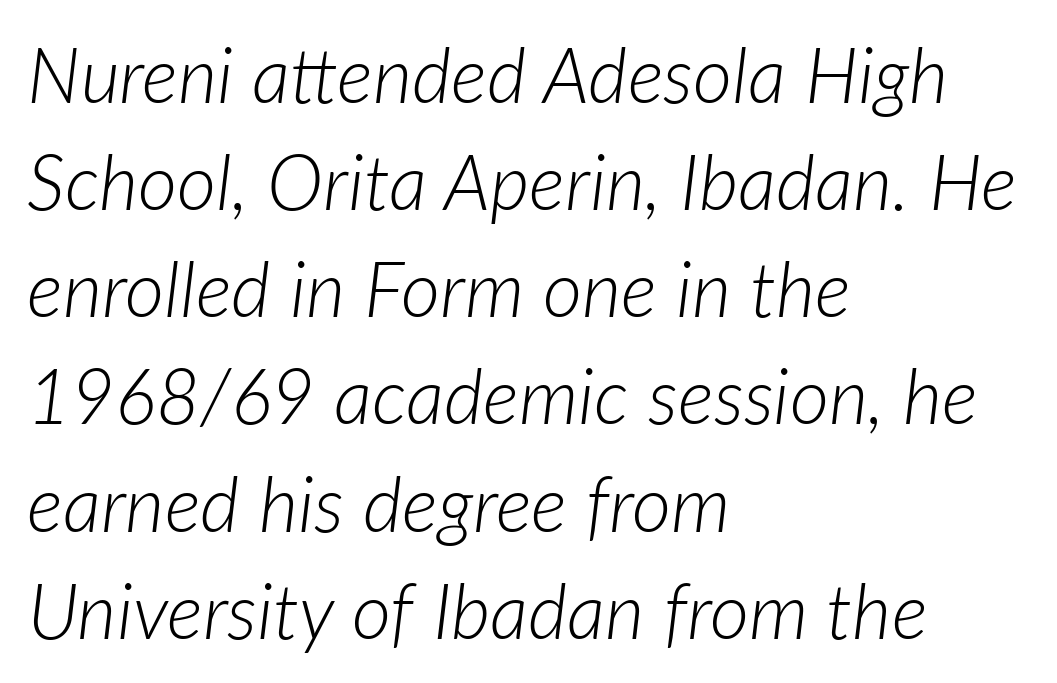
The image shows 76 px light type, italic (leaning right); set left-aligned, normal line spacing (1.41x), normal letter spacing, not underlined; low stroke contrast and a medium x-height.
